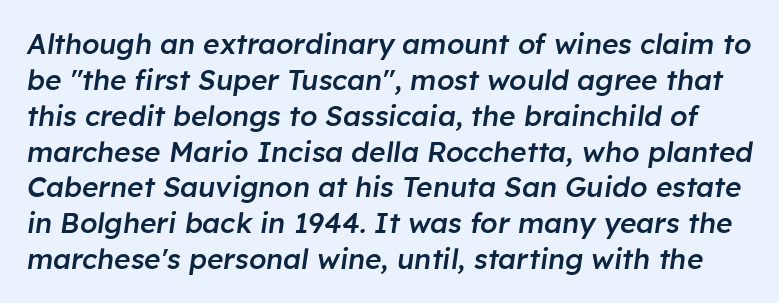
Tracking value appears to be zero — textbook default spacing. Reading down the column, the eye jumps a familiar distance to each next line. Rule under the text: the space is simply empty. Typographic density is moderately raised because the face is semibold. The letters advance in unequal steps, a hallmark of proportional type. Posture: slanted.
